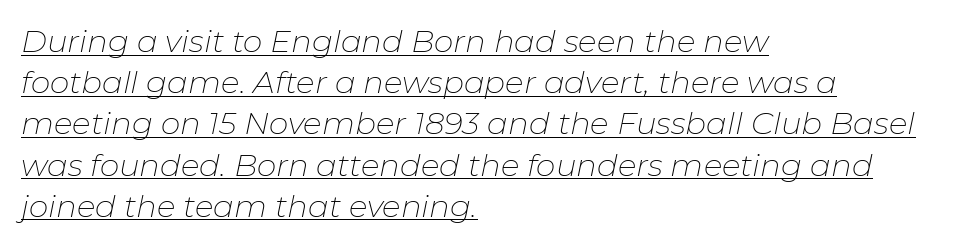
{"italic": "yes", "lean": "right", "slant_degrees": 11, "bold": "no", "weight": "thin", "width": "normal", "stroke_contrast": "low", "x_height": "medium", "monospaced": "no", "underline": "yes", "align": "left", "line_spacing": "normal", "line_spacing_ratio": 1.33, "letter_spacing": "normal", "letter_spacing_em": 0.0, "glyph_px": 31}
